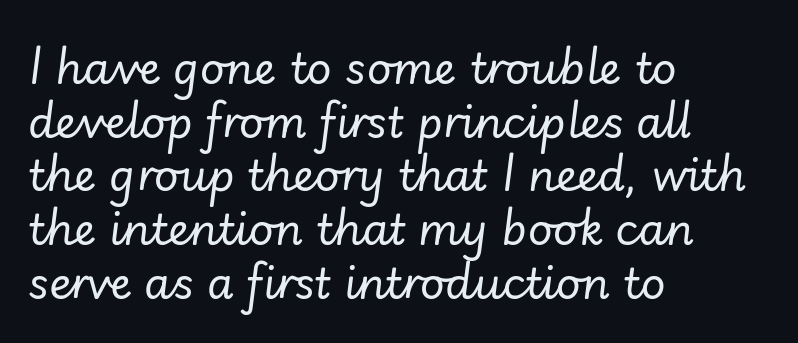
Q: Is the text bold? A: No.
Q: Is the text italic (slanted)? A: Yes, it leans right by about 7 degrees.
Q: Is the text underlined? A: No.
Q: How is the paragraph aligned? A: Left-aligned.
Q: Is the spacing between letters normal or unusually wide? A: Normal.
Q: Is the spacing between lines tight, normal or loose? A: Normal.
Q: Width (condensed, normal, or wide)? A: Normal.
Q: Stroke contrast? A: Low.
Q: x-height? A: Small.
Q: Monospaced? A: No.
